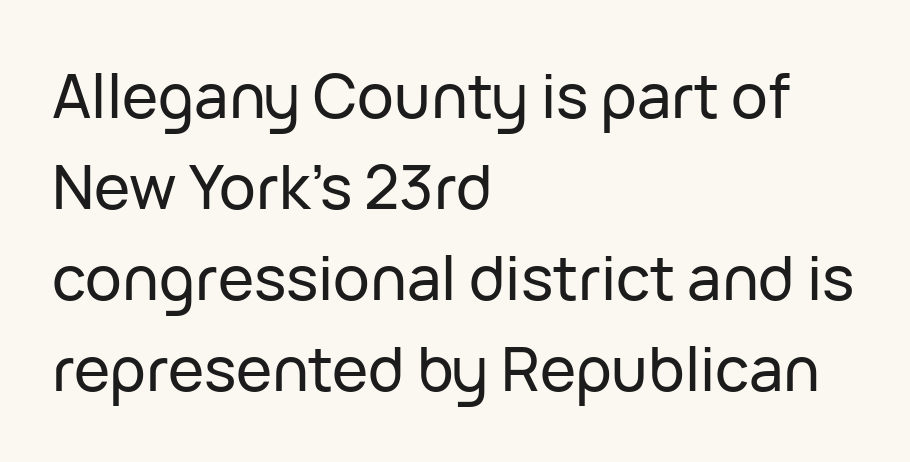
To sum up the face: it is a sans, with no serifs. The typography opts for an upright posture over an oblique one. Spacing verdict: proportional, widths tailored to each character. Line spacing here is normal.
